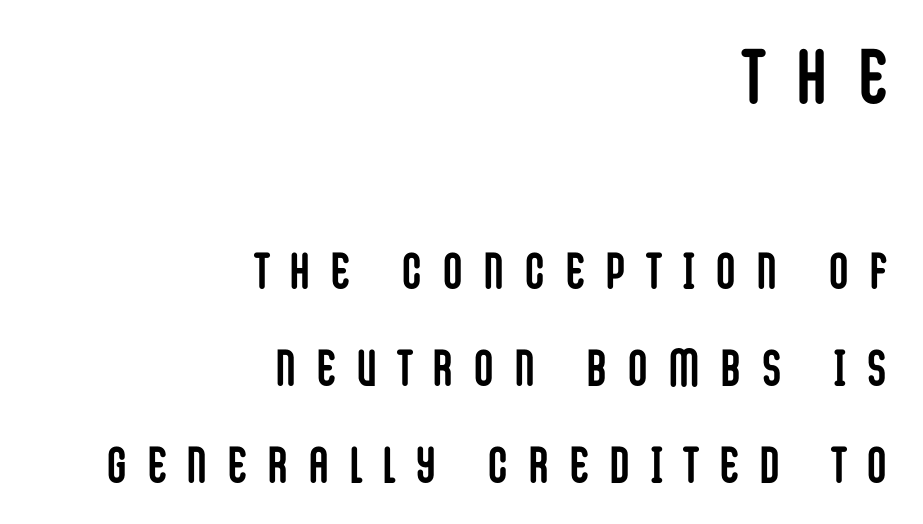
Q: Is the text bold? A: Yes.
Q: Is the text italic (slanted)? A: No, it is upright.
Q: Is the typeface a serif or a sans-serif typeface? A: Sans-serif.
Q: Is the text underlined? A: No.
Q: How is the paragraph aligned? A: Right-aligned.
Q: Is the spacing between letters normal or unusually wide? A: Unusually wide.
Q: Is the spacing between lines tight, normal or loose? A: Loose.
Q: Which block of text is set in a larger size, the first (top) or the second (bottom)? A: The first (top) one.
Q: Width (condensed, normal, or wide)? A: Condensed.
Q: Stroke contrast? A: Low.
Q: x-height? A: Large.
Q: Monospaced? A: No.
